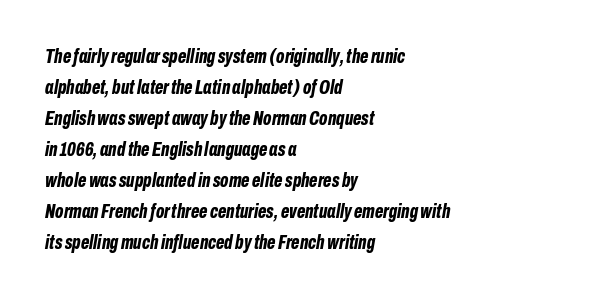
Q: Is the text bold? A: Yes.
Q: Is the text italic (slanted)? A: Yes, it leans right by about 10 degrees.
Q: Is the text underlined? A: No.
Q: How is the paragraph aligned? A: Left-aligned.
Q: Is the spacing between letters normal or unusually wide? A: Normal.
Q: Is the spacing between lines tight, normal or loose? A: Normal.
